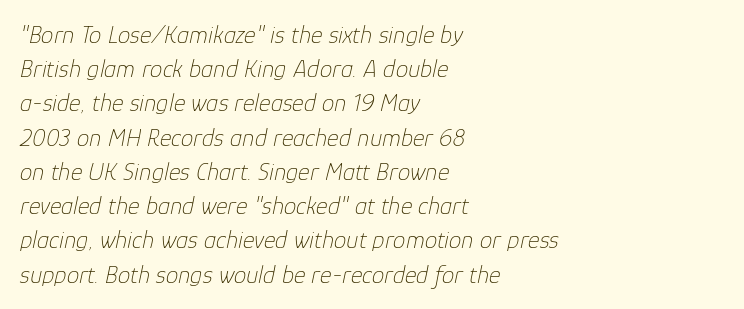
The image shows 25 px text type, italic (leaning right); set left-aligned, normal line spacing (1.37x), normal letter spacing, not underlined.
